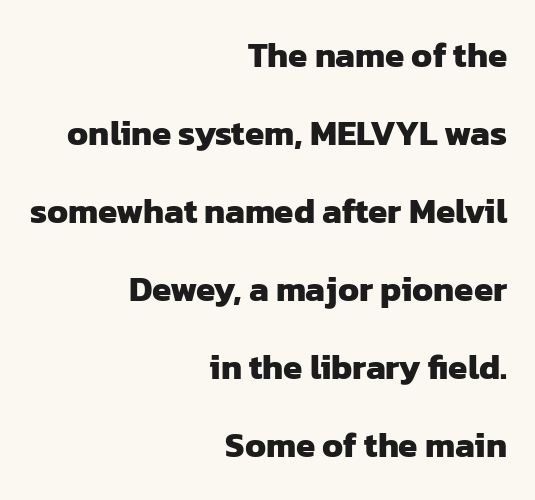
{"serif": "no", "bold": "yes", "weight": "heavy", "width": "normal", "stroke_contrast": "low", "x_height": "medium", "monospaced": "no", "underline": "no", "align": "right", "line_spacing": "loose", "line_spacing_ratio": 2.23, "letter_spacing": "normal", "letter_spacing_em": 0.0, "glyph_px": 35}
